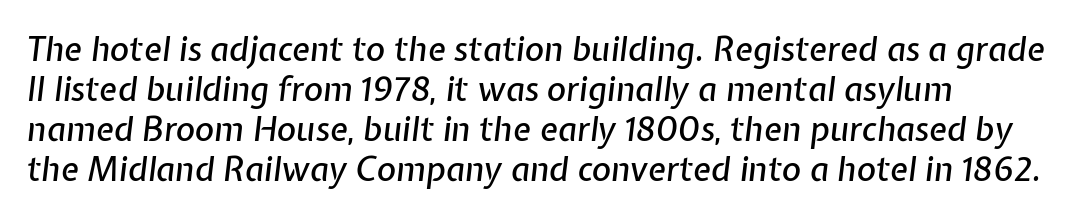
A bare baseline throughout the passage. The type is set solid horizontally, with unmodified tracking. Think of a printed novel: that variable character pitch is what you see here. Compared with ordinary roman type, these characters are visibly tilted. Notice how the passage keeps a crisp vertical edge on the left only.
